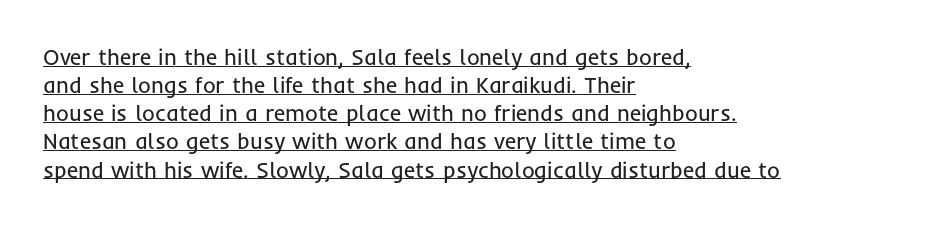
The image shows 22 px text type, upright; set left-aligned, normal line spacing (1.28x), normal letter spacing, underlined.
